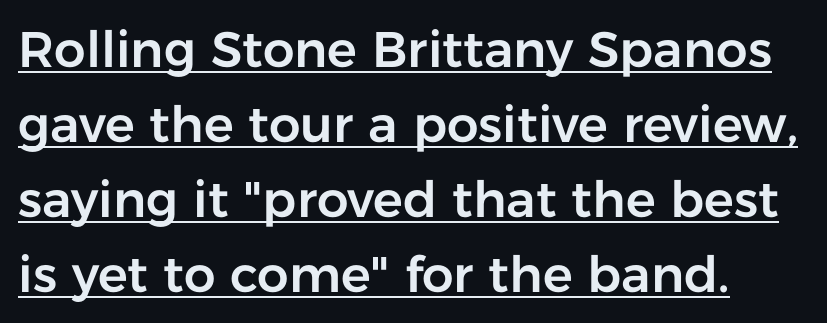
Q: Is the text italic (slanted)? A: No, it is upright.
Q: Is the typeface a serif or a sans-serif typeface? A: Sans-serif.
Q: Is the text underlined? A: Yes.
Q: How is the paragraph aligned? A: Left-aligned.
Q: Is the spacing between letters normal or unusually wide? A: Normal.
Q: Is the spacing between lines tight, normal or loose? A: Normal.
Q: Width (condensed, normal, or wide)? A: Normal.
Q: Stroke contrast? A: Low.
Q: x-height? A: Medium.
Q: Monospaced? A: No.
